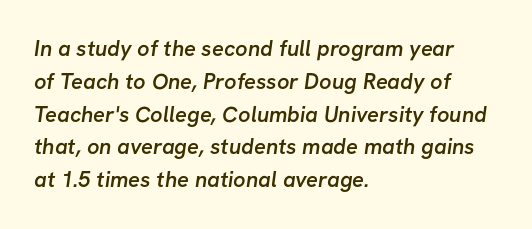
Q: Is the text bold? A: Semi-bold.
Q: Is the text underlined? A: No.
Q: How is the paragraph aligned? A: Left-aligned.
Q: Is the spacing between letters normal or unusually wide? A: Normal.
Q: Is the spacing between lines tight, normal or loose? A: Normal.
